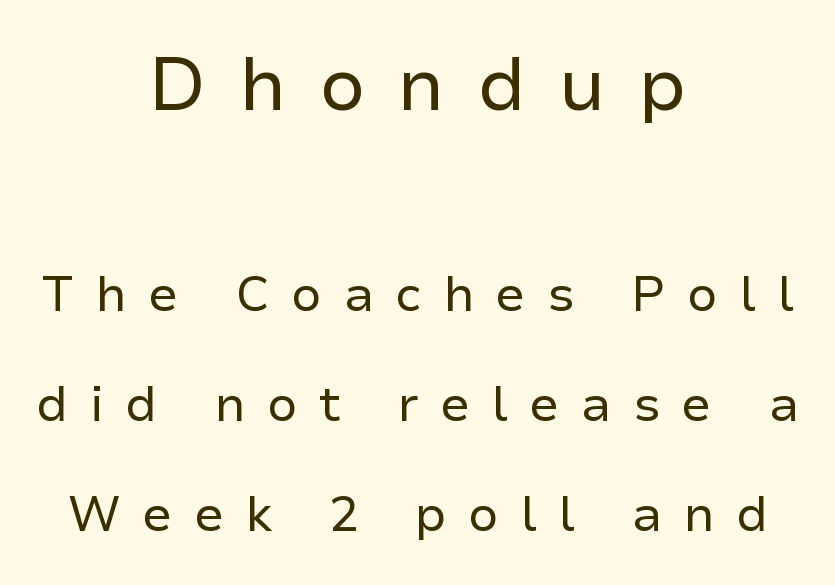
Q: Is the text bold? A: No.
Q: Is the text italic (slanted)? A: No, it is upright.
Q: Is the typeface a serif or a sans-serif typeface? A: Sans-serif.
Q: Is the text underlined? A: No.
Q: How is the paragraph aligned? A: Centered.
Q: Is the spacing between letters normal or unusually wide? A: Unusually wide.
Q: Is the spacing between lines tight, normal or loose? A: Loose.
Q: Which block of text is set in a larger size, the first (top) or the second (bottom)? A: The first (top) one.
Q: Width (condensed, normal, or wide)? A: Normal.
Q: Stroke contrast? A: Low.
Q: x-height? A: Medium.
Q: Monospaced? A: No.
